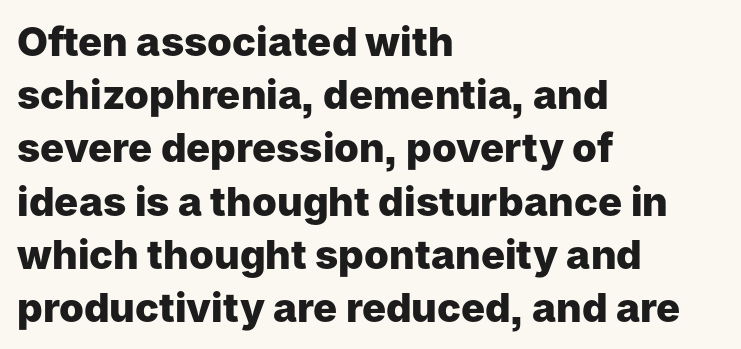
The image shows 40 px heavy sans-serif type, upright; set left-aligned, normal line spacing (1.33x), normal letter spacing, not underlined; low stroke contrast and a medium x-height.
